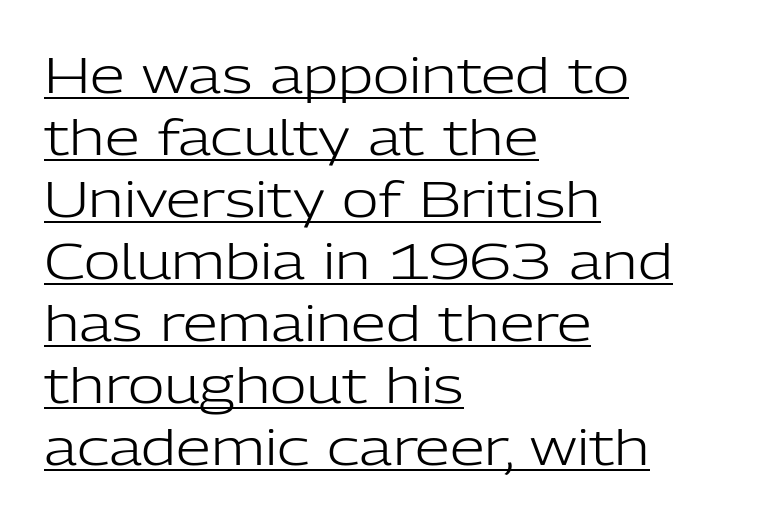
Q: Is the text bold? A: No.
Q: Is the text italic (slanted)? A: No, it is upright.
Q: Is the typeface a serif or a sans-serif typeface? A: Sans-serif.
Q: Is the text underlined? A: Yes.
Q: How is the paragraph aligned? A: Left-aligned.
Q: Is the spacing between letters normal or unusually wide? A: Normal.
Q: Width (condensed, normal, or wide)? A: Normal.
Q: Stroke contrast? A: Low.
Q: x-height? A: Medium.
Q: Monospaced? A: No.
